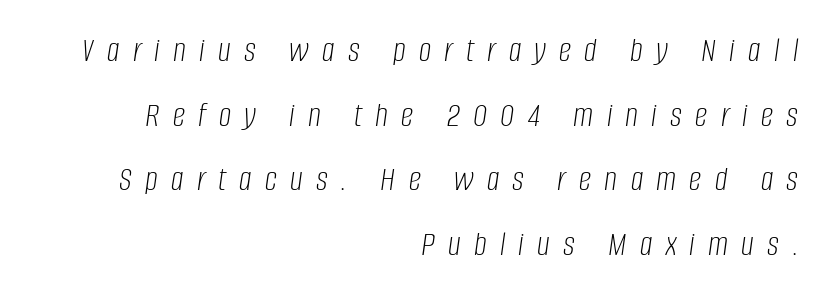
The image shows 35 px light, condensed type, italic (leaning right); set right-aligned, line spacing 1.85x, unusually wide letter spacing (+0.38 em), not underlined; low stroke contrast and a large x-height.
